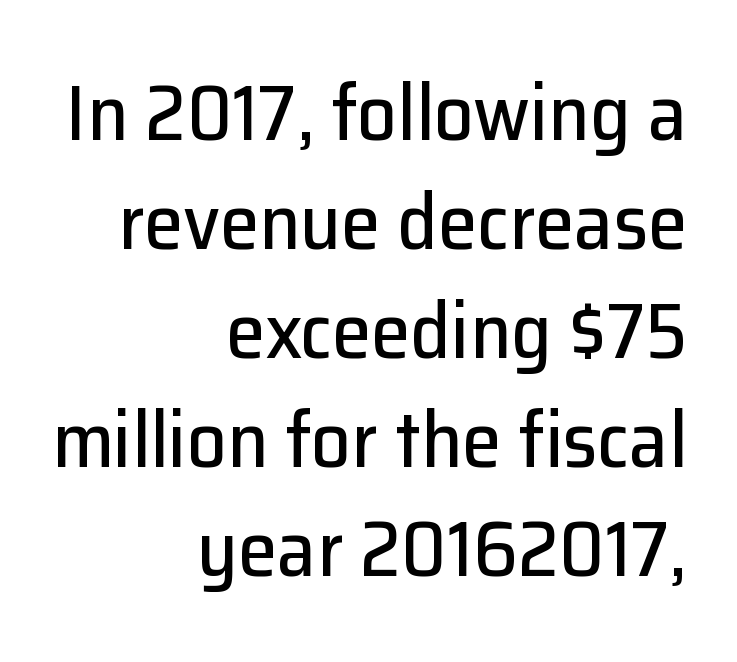
{"serif": "no", "italic": "no", "width": "normal", "stroke_contrast": "low", "x_height": "medium", "monospaced": "no", "underline": "no", "align": "right", "line_spacing": "normal", "line_spacing_ratio": 1.38, "letter_spacing": "normal", "letter_spacing_em": 0.0, "glyph_px": 79}
